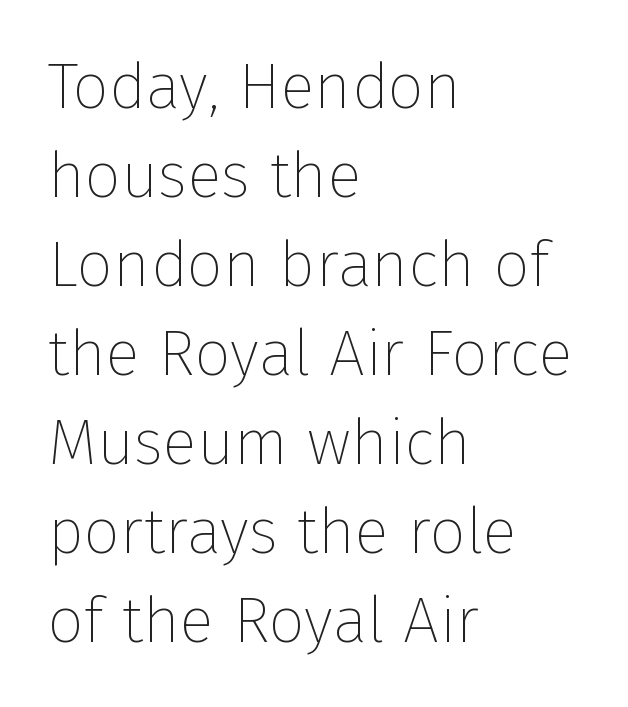
The image shows 64 px thin sans-serif type, upright; set left-aligned, normal line spacing (1.39x), normal letter spacing, not underlined; low stroke contrast and a medium x-height.
